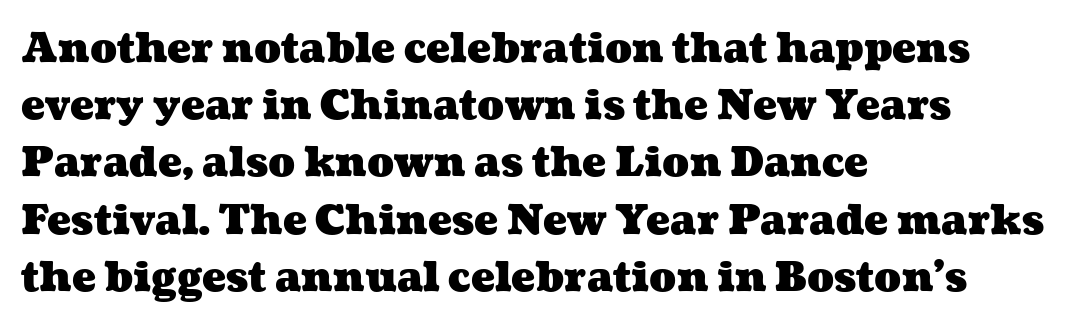
Do the characters align in a grid? No, the font is proportional. The vertical gap from one line to the next is medium. Heavy, bold letterforms. Default kerning and tracking; the words read as compact shapes.
